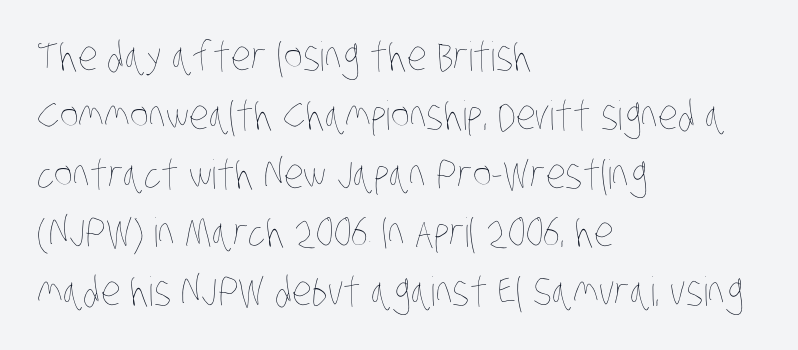
{"bold": "no", "weight": "thin", "width": "condensed", "stroke_contrast": "low", "x_height": "large", "monospaced": "no", "underline": "no", "align": "left", "line_spacing": "normal", "line_spacing_ratio": 1.47, "letter_spacing": "normal", "letter_spacing_em": 0.0, "glyph_px": 40}
